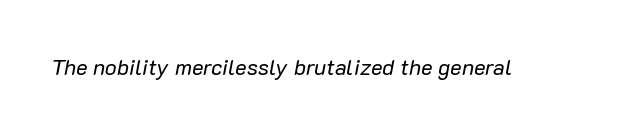
Q: Is the text bold? A: No.
Q: Is the text italic (slanted)? A: Yes, it leans right by about 10 degrees.
Q: Is the text underlined? A: No.
Q: Is the spacing between letters normal or unusually wide? A: Normal.
